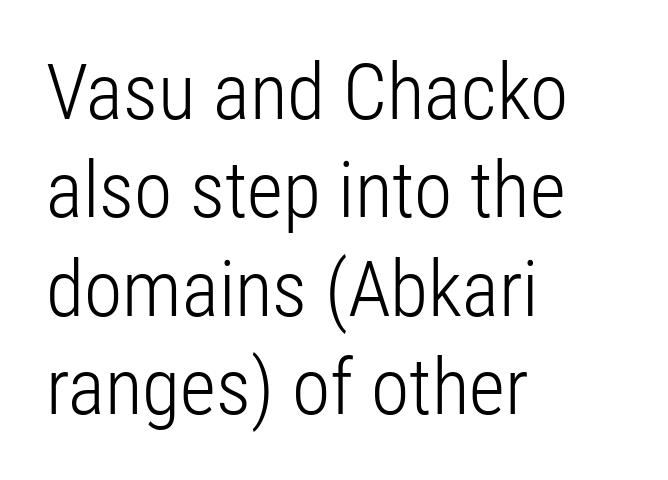
The image shows 78 px light, condensed sans-serif type, upright; set left-aligned, normal line spacing (1.26x), normal letter spacing, not underlined; low stroke contrast and a medium x-height.
